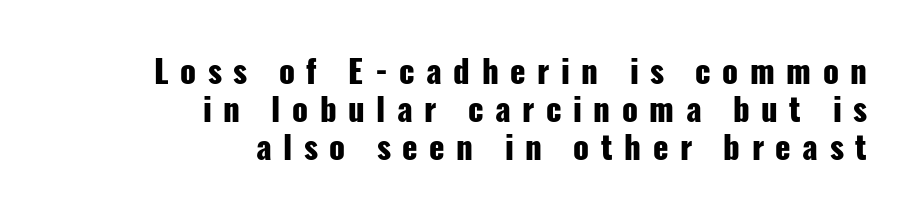
The image shows 32 px heavy, condensed sans-serif type, upright; set right-aligned, line spacing 1.19x, unusually wide letter spacing (+0.36 em), not underlined; low stroke contrast and a medium x-height.
